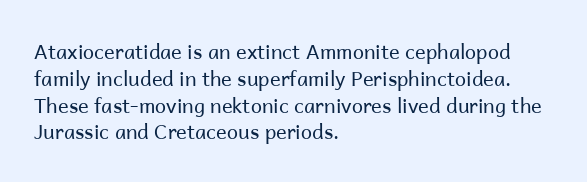
{"italic": "no", "bold": "no", "underline": "no", "align": "left", "line_spacing": "normal", "line_spacing_ratio": 1.34, "letter_spacing": "normal", "letter_spacing_em": 0.0, "glyph_px": 20}
